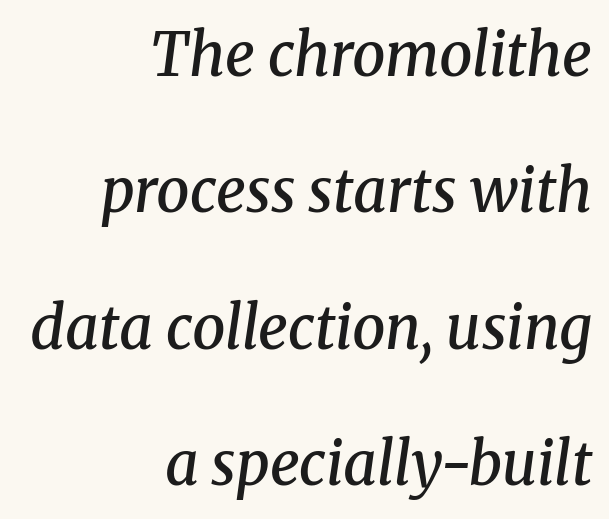
Teacher's note: observe the even right margin — that is flush-right alignment. Does the weight exceed regular? Yes, but only to semibold. This sample has the flowing, uneven cadence of proportional lettering. Yep, those are serifs on the letters. Bare-footed words on every line.
